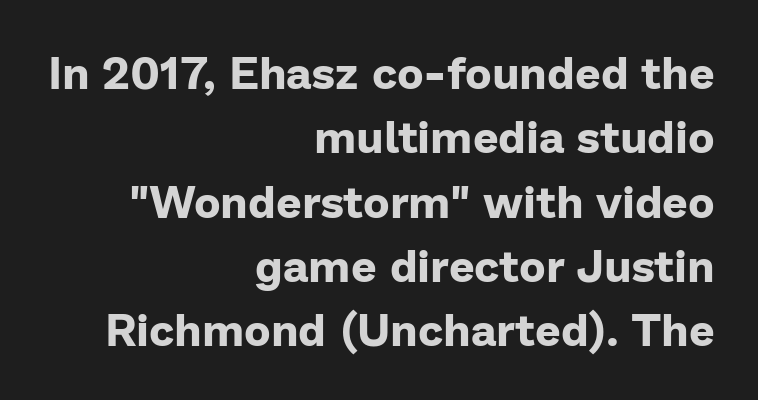
Q: Is the text bold? A: Yes.
Q: Is the text italic (slanted)? A: No, it is upright.
Q: Is the typeface a serif or a sans-serif typeface? A: Sans-serif.
Q: Is the text underlined? A: No.
Q: How is the paragraph aligned? A: Right-aligned.
Q: Is the spacing between letters normal or unusually wide? A: Normal.
Q: Is the spacing between lines tight, normal or loose? A: Normal.
Q: Width (condensed, normal, or wide)? A: Normal.
Q: Stroke contrast? A: Low.
Q: x-height? A: Medium.
Q: Monospaced? A: No.
